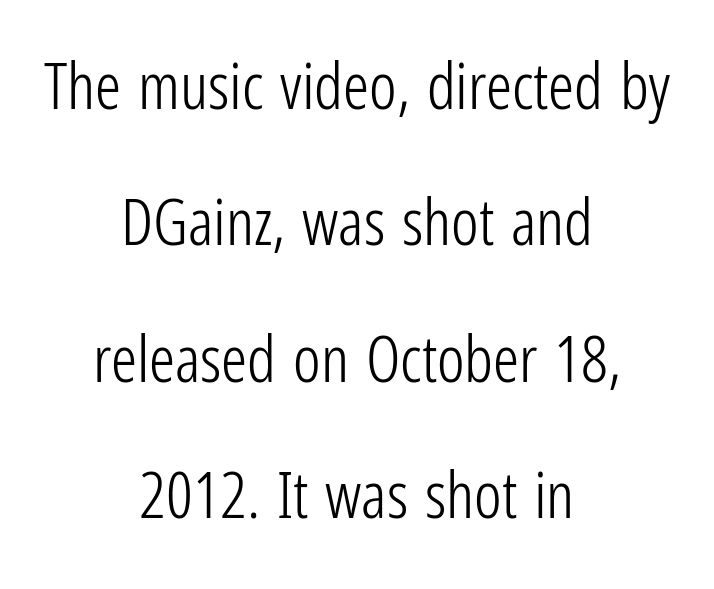
The image shows 65 px light, condensed sans-serif type, upright; set centered, loose line spacing (2.1x), normal letter spacing, not underlined; low stroke contrast and a medium x-height.
